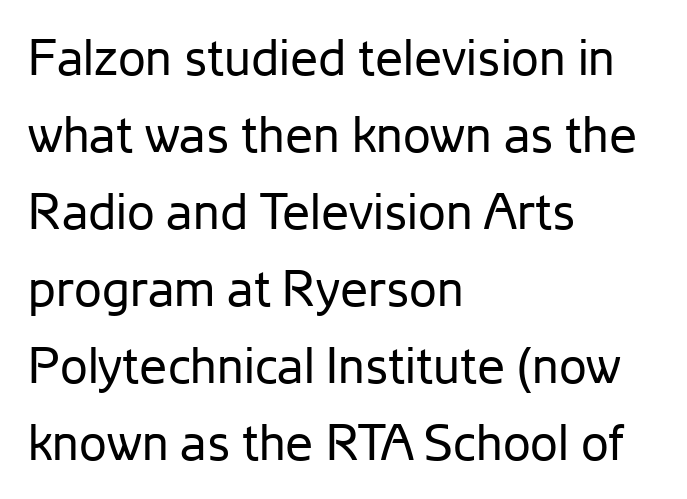
{"serif": "no", "italic": "no", "bold": "no", "weight": "regular", "width": "normal", "stroke_contrast": "low", "x_height": "medium", "monospaced": "no", "underline": "no", "align": "left", "line_spacing": "normal", "line_spacing_ratio": 1.54, "letter_spacing": "normal", "letter_spacing_em": 0.0, "glyph_px": 50}
